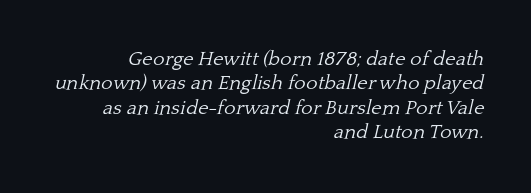
The image shows 20 px text type, italic (leaning right); set right-aligned, line spacing 1.22x, normal letter spacing, not underlined.
